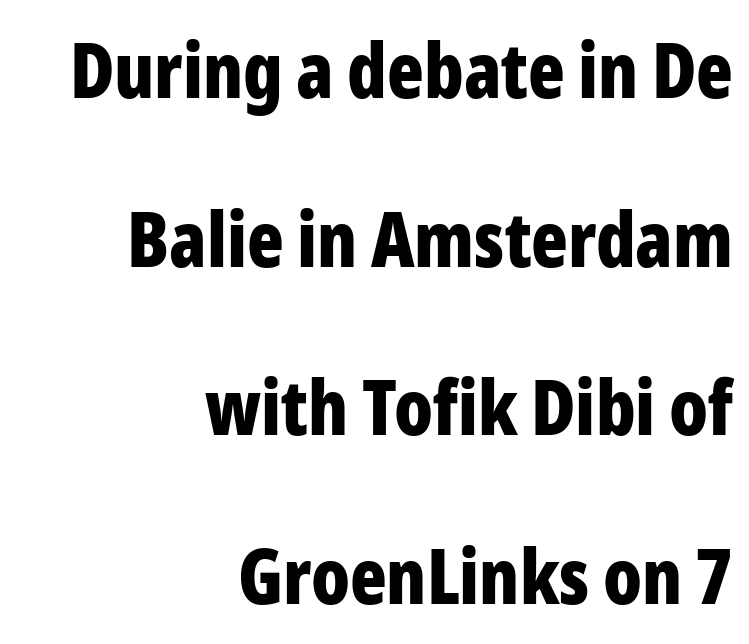
In terms of posture, this sample is upright. Rows of type keep a wide berth in the vertical direction. Leftover space on each line is placed entirely before the opening word. Beneath every word, the page is bare.
